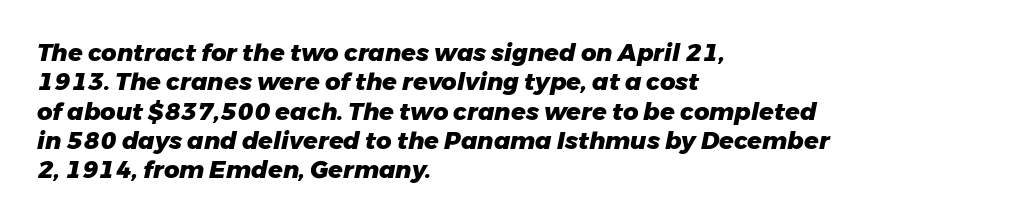
The image shows 24 px bold type, italic (leaning right); set left-aligned, line spacing 1.22x, normal letter spacing, not underlined.
